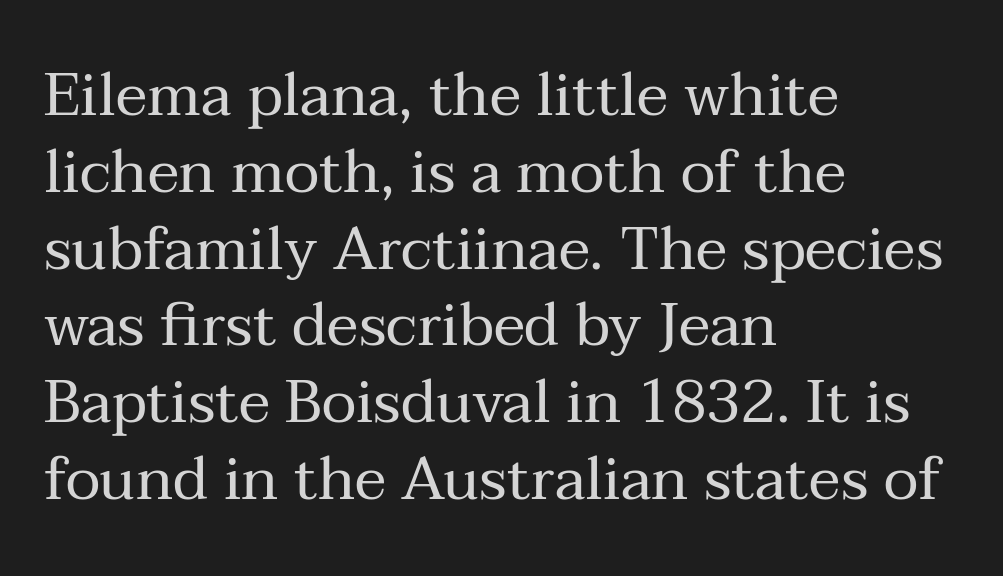
{"serif": "yes", "italic": "no", "bold": "no", "weight": "regular", "width": "normal", "stroke_contrast": "medium", "x_height": "medium", "monospaced": "no", "underline": "no", "align": "left", "line_spacing": "normal", "line_spacing_ratio": 1.28, "letter_spacing": "normal", "letter_spacing_em": 0.0, "glyph_px": 60}
